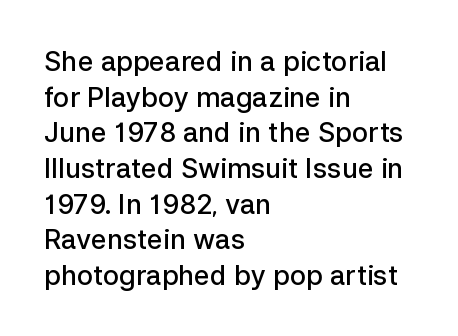
Q: Is the text bold? A: Semi-bold.
Q: Is the text italic (slanted)? A: No, it is upright.
Q: Is the text underlined? A: No.
Q: How is the paragraph aligned? A: Left-aligned.
Q: Is the spacing between letters normal or unusually wide? A: Normal.
Q: Is the spacing between lines tight, normal or loose? A: Normal.
